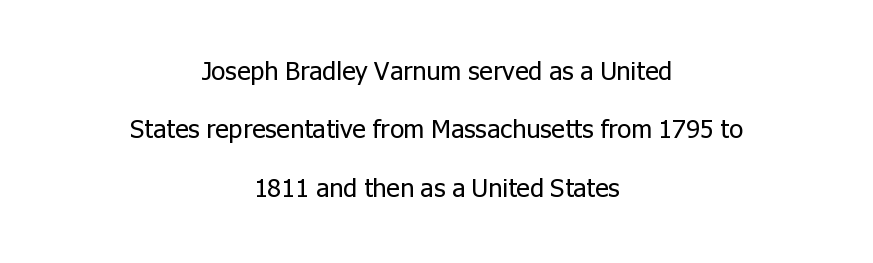
{"italic": "no", "bold": "no", "underline": "no", "align": "center", "line_spacing": "loose", "line_spacing_ratio": 2.25, "letter_spacing": "normal", "letter_spacing_em": 0.0, "glyph_px": 26}
